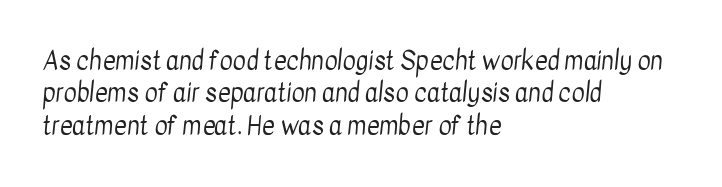
{"bold": "no", "underline": "no", "align": "left", "line_spacing": "normal", "line_spacing_ratio": 1.3, "letter_spacing": "normal", "letter_spacing_em": 0.0, "glyph_px": 25}
